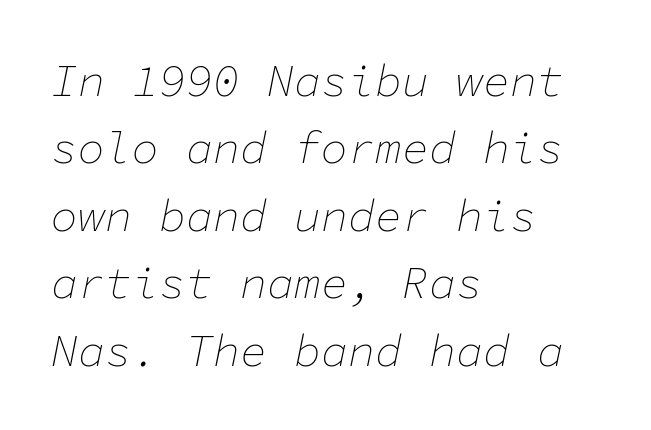
Each word holds together tightly as a unit, with standard inter-letter gaps. The passage shown is typed in a monospace face where columns stay perfectly aligned. This is oblique type, the kind used for emphasis or titles. Interline gaps are of average width in this sample.
